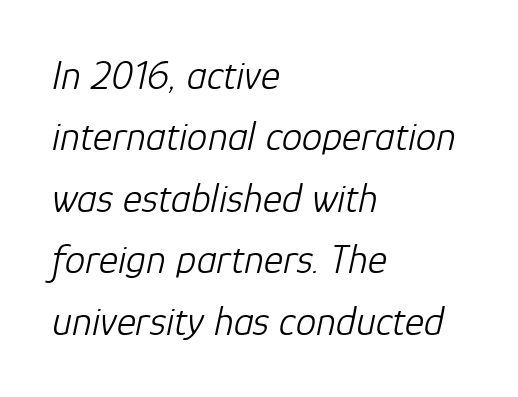
Has an underline been added? It has not. The lines in this sample share a left origin and differ only in where they stop. The passage shown is typed in a proportional face where columns would drift. Letter spacing: default.
